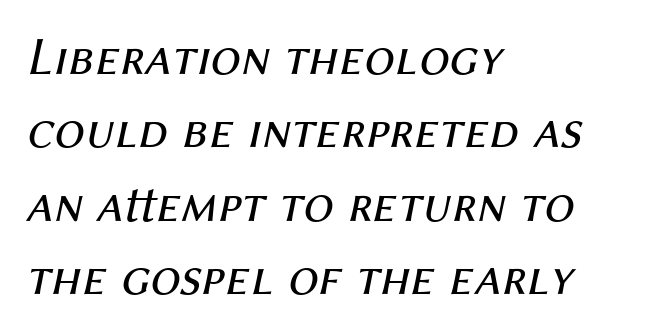
Q: Is the text bold? A: No.
Q: Is the text italic (slanted)? A: Yes, it leans right by about 12 degrees.
Q: Is the text underlined? A: No.
Q: How is the paragraph aligned? A: Left-aligned.
Q: Is the spacing between letters normal or unusually wide? A: Normal.
Q: Is the spacing between lines tight, normal or loose? A: Normal.
Q: Width (condensed, normal, or wide)? A: Normal.
Q: Stroke contrast? A: Medium.
Q: x-height? A: Medium.
Q: Monospaced? A: No.
